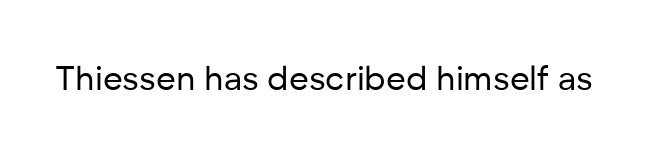
The rendering keeps characters at their native spacing. Serif or sans? Sans — the stroke terminals are bare. Heaviness? Minimal to ordinary, like unemphasized prose. This sample uses an upright cut, with every glyph sitting square on the baseline. Proportional: the letters do not fall into vertical columns. Glance below the letters and you will spot only blank space.
